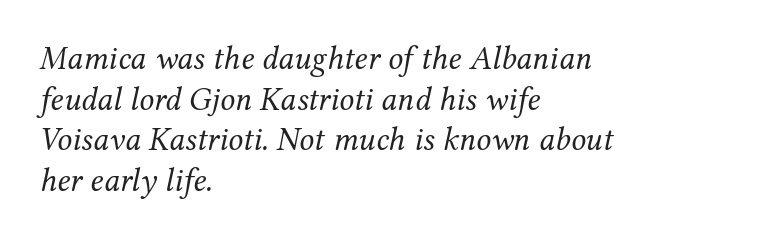
The cut favours lightness, reaching ordinary text weight at its darkest. Stroke terminals: seriffed. This sample is left-justified, so line endings fall wherever the words run out. Short note: letters normally spaced.
